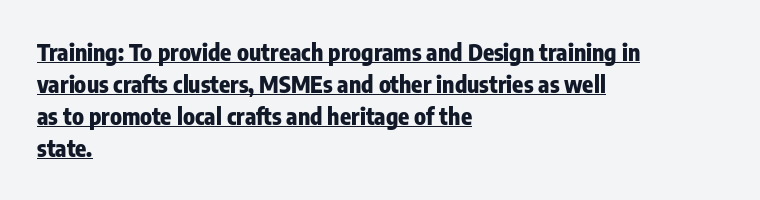
The image shows 23 px bold type, upright; set left-aligned, normal line spacing (1.39x), normal letter spacing, underlined.
